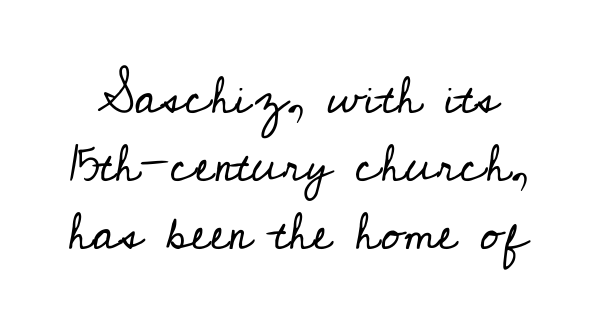
{"serif": "yes", "bold": "no", "weight": "regular", "width": "normal", "stroke_contrast": "low", "x_height": "small", "monospaced": "no", "underline": "no", "line_spacing": "normal", "line_spacing_ratio": 1.33, "letter_spacing": "normal", "letter_spacing_em": 0.0, "glyph_px": 51}
